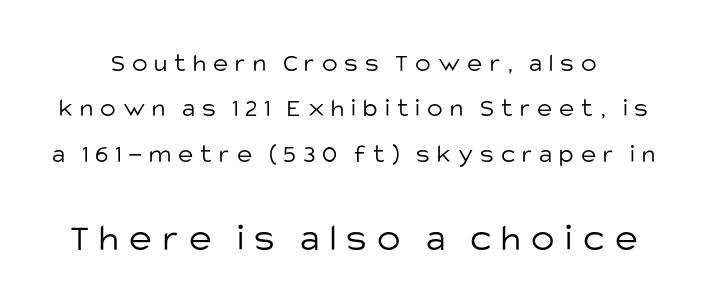
You can tell from the bare stems that sans-serif type was used. The designer gave the closing block more size than the opening block. Words float on clear page, feet unadorned. Here the designer chose a conventional face with non-uniform glyph widths.
